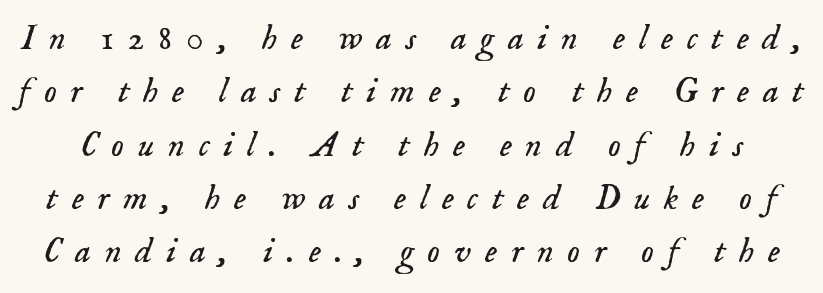
Q: Is the text bold? A: No.
Q: Is the text italic (slanted)? A: Yes, it leans right by about 18 degrees.
Q: Is the typeface a serif or a sans-serif typeface? A: Serif.
Q: Is the text underlined? A: No.
Q: Is the spacing between letters normal or unusually wide? A: Unusually wide.
Q: Is the spacing between lines tight, normal or loose? A: Normal.
Q: Width (condensed, normal, or wide)? A: Normal.
Q: Stroke contrast? A: Low.
Q: x-height? A: Small.
Q: Monospaced? A: No.
